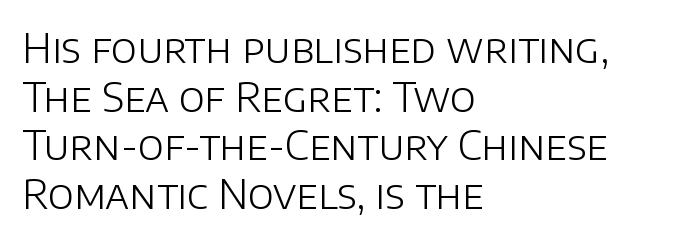
Q: Is the text bold? A: No.
Q: Is the text italic (slanted)? A: No, it is upright.
Q: Is the typeface a serif or a sans-serif typeface? A: Sans-serif.
Q: Is the text underlined? A: No.
Q: How is the paragraph aligned? A: Left-aligned.
Q: Is the spacing between letters normal or unusually wide? A: Normal.
Q: Is the spacing between lines tight, normal or loose? A: Normal.
Q: Width (condensed, normal, or wide)? A: Normal.
Q: Stroke contrast? A: Low.
Q: x-height? A: Large.
Q: Monospaced? A: No.
